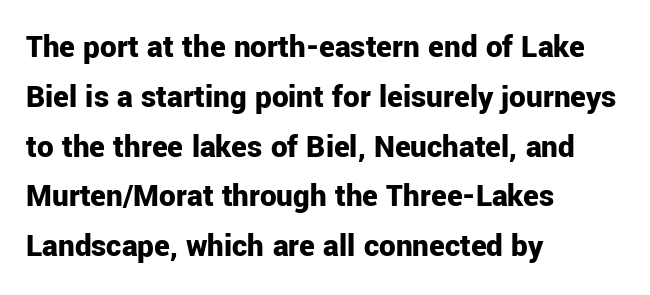
{"serif": "no", "italic": "no", "bold": "yes", "weight": "bold", "width": "normal", "stroke_contrast": "low", "x_height": "medium", "monospaced": "no", "underline": "no", "align": "left", "line_spacing": "normal", "line_spacing_ratio": 1.51, "letter_spacing": "normal", "letter_spacing_em": 0.0, "glyph_px": 33}
